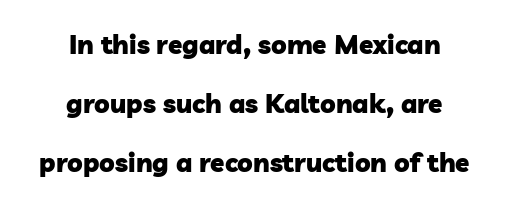
The image shows 26 px bold type; set centered, loose line spacing (2.26x), normal letter spacing, not underlined.
